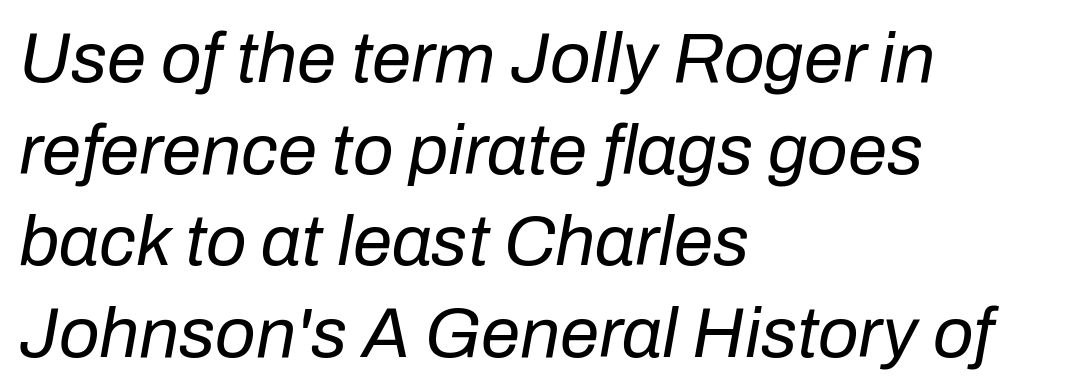
Q: Is the text bold? A: No.
Q: Is the text italic (slanted)? A: Yes, it leans right by about 10 degrees.
Q: Is the text underlined? A: No.
Q: How is the paragraph aligned? A: Left-aligned.
Q: Is the spacing between letters normal or unusually wide? A: Normal.
Q: Is the spacing between lines tight, normal or loose? A: Normal.
Q: Width (condensed, normal, or wide)? A: Normal.
Q: Stroke contrast? A: Low.
Q: x-height? A: Medium.
Q: Monospaced? A: No.
